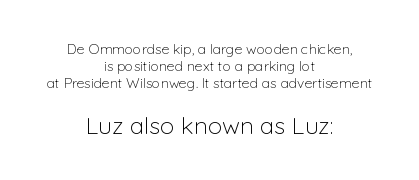
{"italic": "no", "bold": "no", "underline": "no", "align": "center", "line_spacing_ratio": 1.2, "letter_spacing": "normal", "letter_spacing_em": 0.0, "larger_block": "second", "size_ratio": 1.71, "glyph_px": 24}
